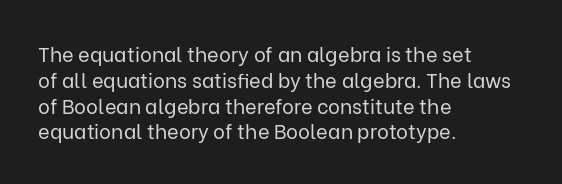
{"italic": "no", "bold": "no", "underline": "no", "align": "left", "line_spacing": "normal", "line_spacing_ratio": 1.29, "letter_spacing": "normal", "letter_spacing_em": 0.0, "glyph_px": 20}
